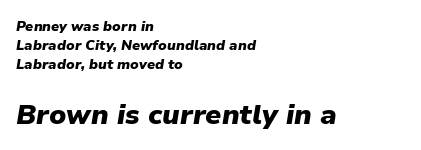
{"italic": "yes", "lean": "right", "slant_degrees": 9, "bold": "yes", "weight": "heavy", "width": "normal", "stroke_contrast": "low", "x_height": "medium", "monospaced": "no", "underline": "no", "align": "left", "line_spacing": "normal", "line_spacing_ratio": 1.34, "letter_spacing": "normal", "letter_spacing_em": 0.0, "larger_block": "second", "size_ratio": 2.0, "glyph_px": 28}
